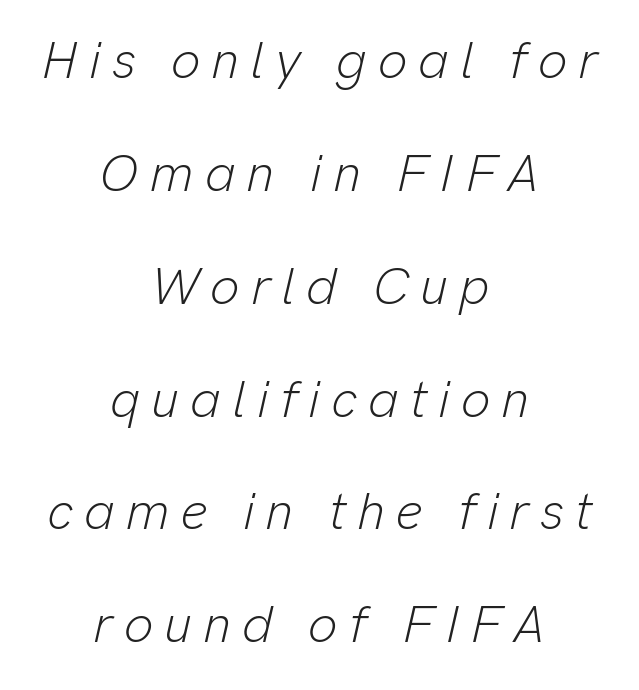
The image shows 52 px light type, italic (leaning right); set centered, loose line spacing (2.17x), unusually wide letter spacing (+0.21 em), not underlined; low stroke contrast and a medium x-height.
